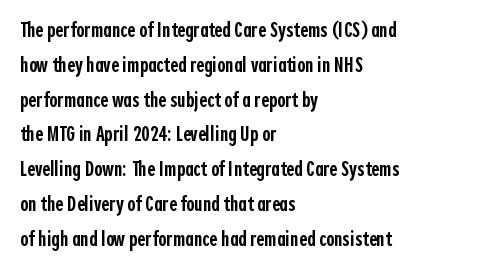
Firm but not heavy-handed strokes: this text is semibold. The specimen omits any rule beneath the text block's lines. Ordinary non-slanted type is in use. Each new line begins a customary step beneath the previous one. The line texture is even and compact thanks to regular tracking.
